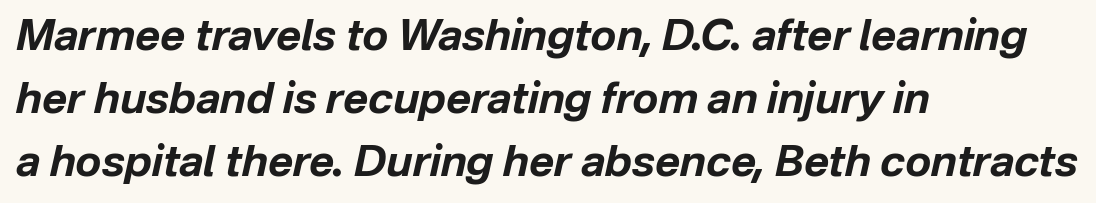
Visually the block forms a straight wall on the left and a jagged coastline on the right. The letters advance in unequal steps, a hallmark of proportional type. Just letters on the line, the space beneath them empty. I'd describe the lettering as bold — thick and assertive. The type is set solid horizontally, with unmodified tracking.
